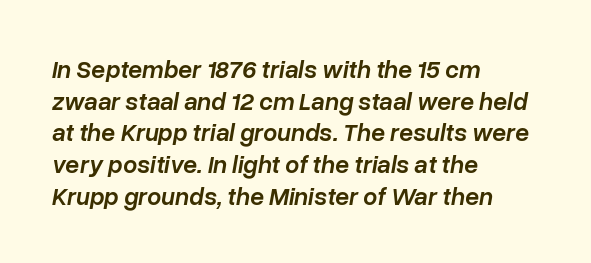
{"italic": "yes", "lean": "right", "slant_degrees": 10, "bold": "semi", "underline": "no", "align": "left", "line_spacing": "normal", "line_spacing_ratio": 1.27, "letter_spacing": "normal", "letter_spacing_em": 0.0, "glyph_px": 25}
